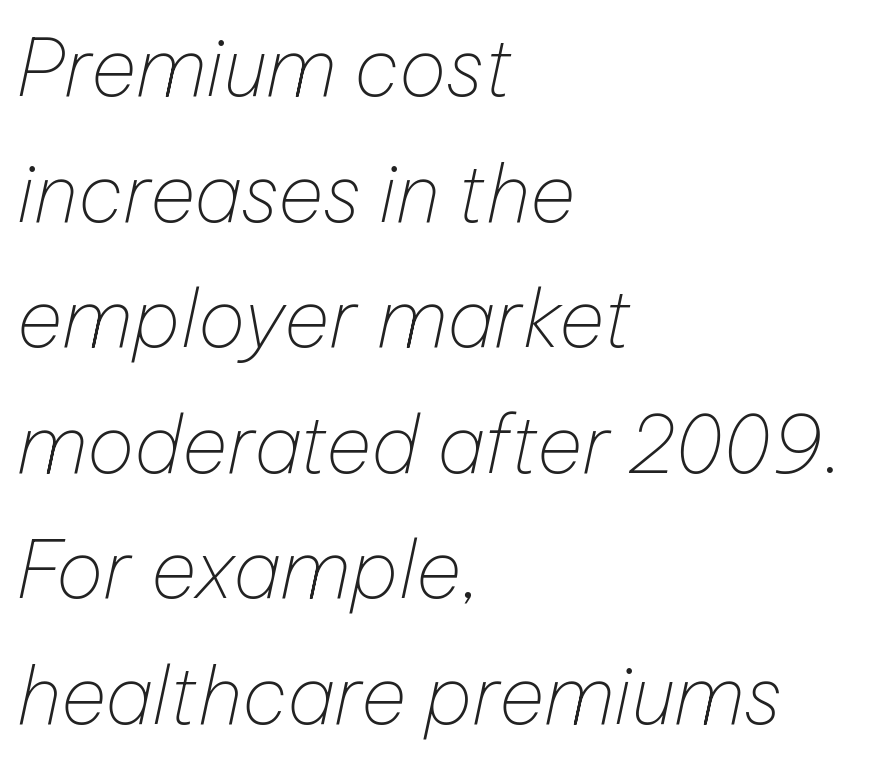
The paragraph has a hard left edge and a soft right edge. Stems here are at most as thick as an everyday book face. Notice how descenders clear the ascenders below comfortably — that's standard leading. Observe the lean: these are italic letterforms.
